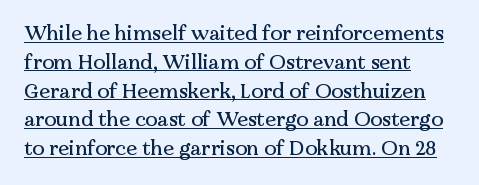
{"italic": "no", "underline": "yes", "align": "left", "line_spacing": "normal", "line_spacing_ratio": 1.44, "letter_spacing": "normal", "letter_spacing_em": 0.0, "glyph_px": 20}
